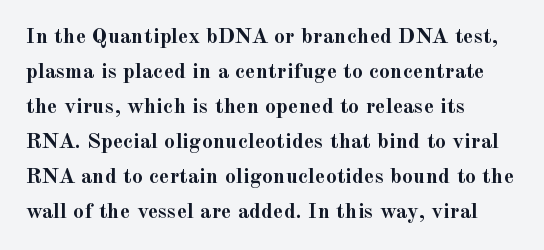
Horizontal bands of white between lines are of average thickness. The rendering keeps characters at their native spacing. Line beginnings align vertically; line endings do not. The font is running at its bold setting. No italicization has been applied; the sample stays upright.
